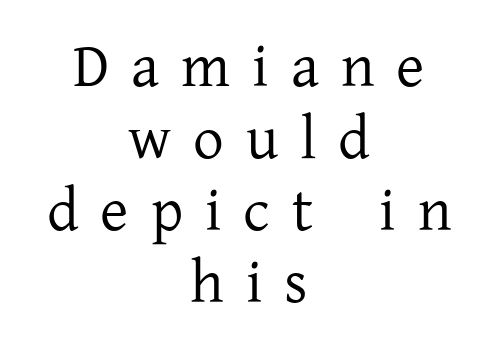
The image shows 61 px regular-weight serif type, upright; set centered, line spacing 1.18x, unusually wide letter spacing (+0.36 em), not underlined; low stroke contrast and a medium x-height.
